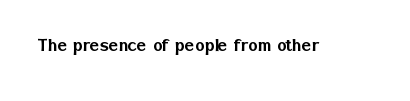
Q: Is the text italic (slanted)? A: No, it is upright.
Q: Is the text underlined? A: No.
Q: Is the spacing between letters normal or unusually wide? A: Normal.
